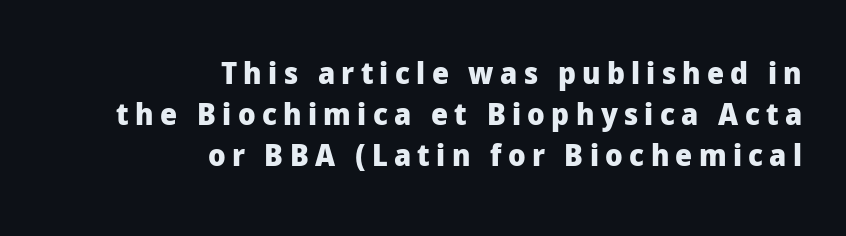
The image shows 30 px heavy sans-serif type, upright; set right-aligned, normal line spacing (1.36x), unusually wide letter spacing (+0.21 em), not underlined; low stroke contrast and a medium x-height.
